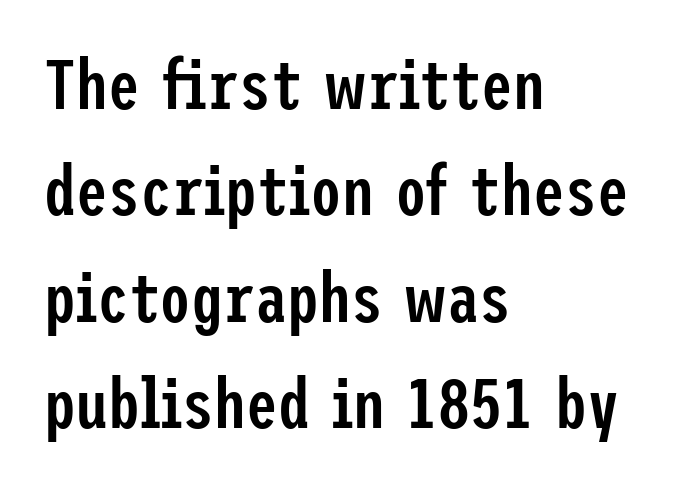
Q: Is the text bold? A: Semi-bold.
Q: Is the text italic (slanted)? A: No, it is upright.
Q: Is the typeface a serif or a sans-serif typeface? A: Sans-serif.
Q: Is the text underlined? A: No.
Q: How is the paragraph aligned? A: Left-aligned.
Q: Is the spacing between letters normal or unusually wide? A: Normal.
Q: Is the spacing between lines tight, normal or loose? A: Normal.
Q: Width (condensed, normal, or wide)? A: Condensed.
Q: Stroke contrast? A: Low.
Q: x-height? A: Medium.
